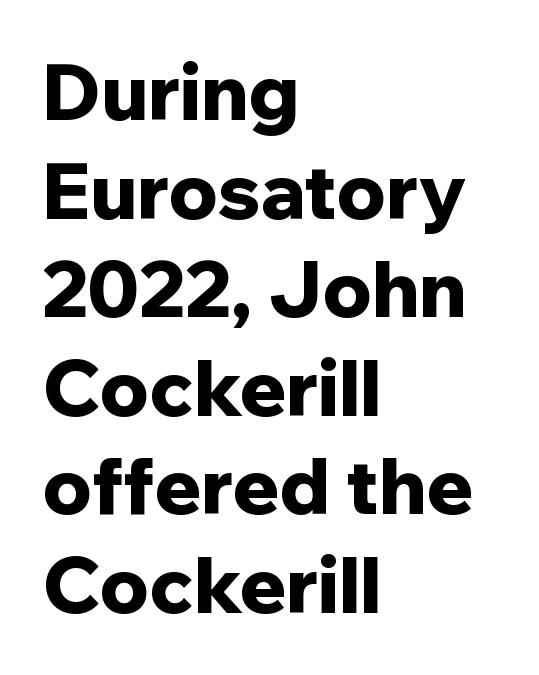
{"serif": "no", "italic": "no", "bold": "yes", "weight": "bold", "width": "normal", "stroke_contrast": "low", "x_height": "medium", "monospaced": "no", "underline": "no", "align": "left", "line_spacing": "normal", "line_spacing_ratio": 1.28, "letter_spacing": "normal", "letter_spacing_em": 0.0, "glyph_px": 77}
